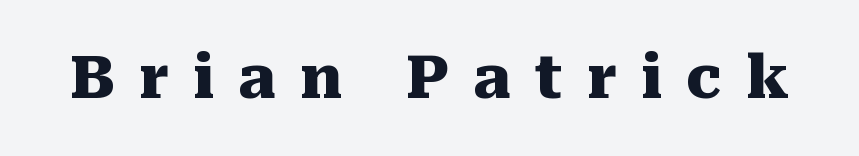
The image shows 59 px heavy serif type, upright; set unusually wide letter spacing (+0.41 em), not underlined; medium stroke contrast and a medium x-height.
